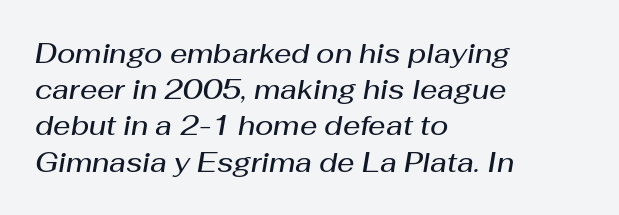
The image shows 27 px text type, italic (leaning right); set left-aligned, normal line spacing (1.34x), normal letter spacing, not underlined.
